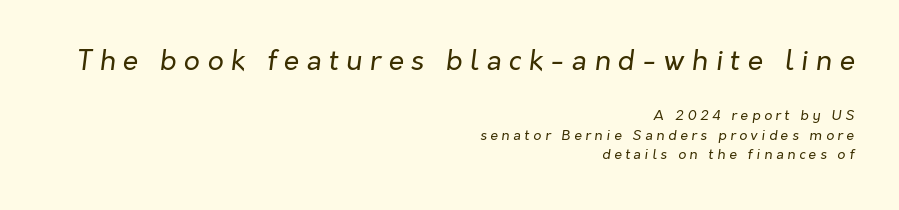
Nobody drew a line under any word here. Is the type heavy? It reads as light-to-regular instead. If you squint, the top block still reads clearly — it's the larger of the two. Leading matches the norm, producing a regular column. This sample has the flowing, uneven cadence of proportional lettering.
